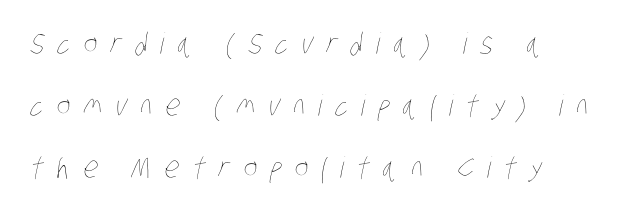
Q: Is the text bold? A: No.
Q: Is the text underlined? A: No.
Q: Is the spacing between letters normal or unusually wide? A: Unusually wide.
Q: Is the spacing between lines tight, normal or loose? A: Loose.
Q: Width (condensed, normal, or wide)? A: Condensed.
Q: Stroke contrast? A: Low.
Q: x-height? A: Large.
Q: Monospaced? A: No.
